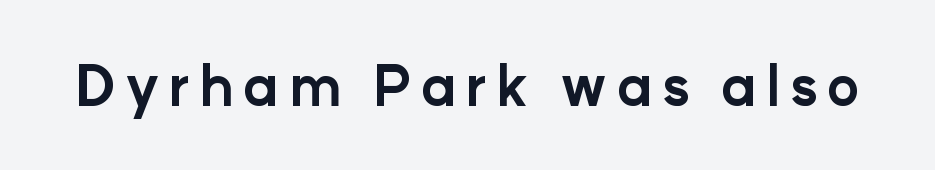
The image shows 55 px bold sans-serif type, upright; set not underlined; low stroke contrast and a medium x-height.
